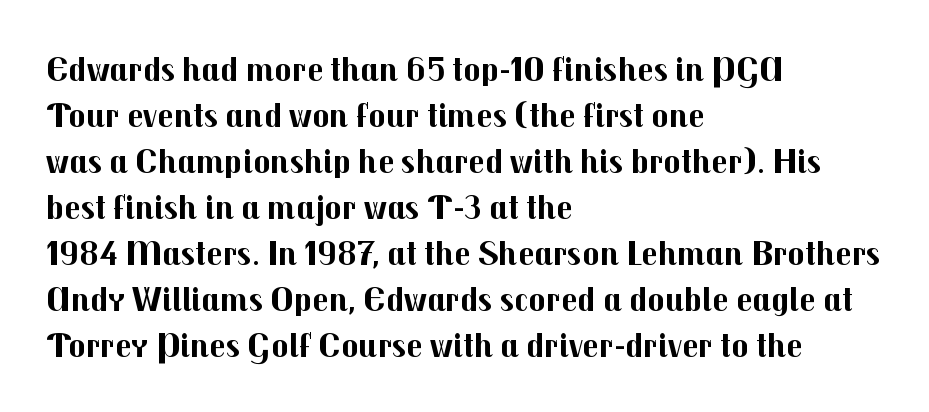
The rendering anchors every line to the left-hand side. Compared with an ordinary text face, these strokes are far heavier — a full bold. Vertical strokes here are truly vertical. Only glyphs here, with clear space below each row.
